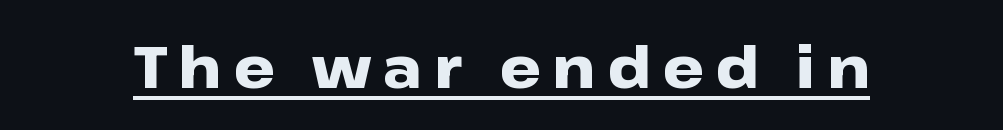
Q: Is the text bold? A: Yes.
Q: Is the text italic (slanted)? A: No, it is upright.
Q: Is the typeface a serif or a sans-serif typeface? A: Sans-serif.
Q: Is the text underlined? A: Yes.
Q: Is the spacing between letters normal or unusually wide? A: Unusually wide.
Q: Width (condensed, normal, or wide)? A: Wide.
Q: Stroke contrast? A: Low.
Q: x-height? A: Medium.
Q: Monospaced? A: No.
